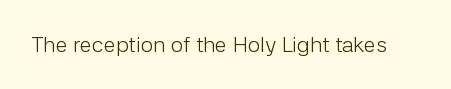
Q: Is the text bold? A: No.
Q: Is the text italic (slanted)? A: No, it is upright.
Q: Is the text underlined? A: No.
Q: Is the spacing between letters normal or unusually wide? A: Normal.
